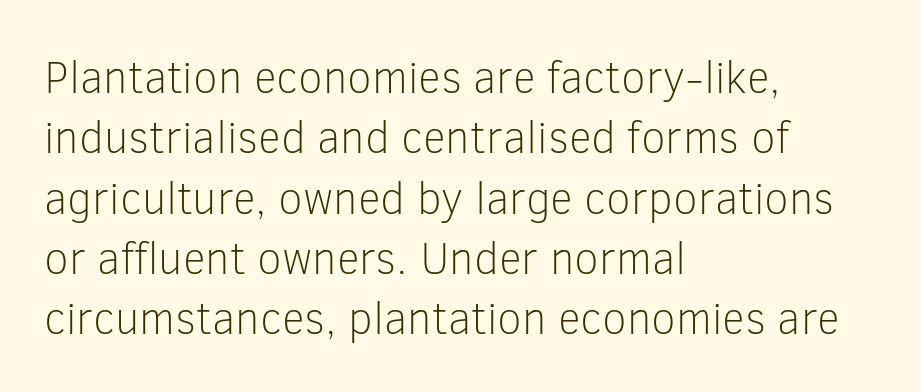
{"serif": "no", "italic": "no", "bold": "no", "weight": "light", "width": "normal", "stroke_contrast": "low", "x_height": "medium", "monospaced": "no", "underline": "no", "align": "left", "line_spacing": "normal", "line_spacing_ratio": 1.34, "letter_spacing": "normal", "letter_spacing_em": 0.0, "glyph_px": 45}
